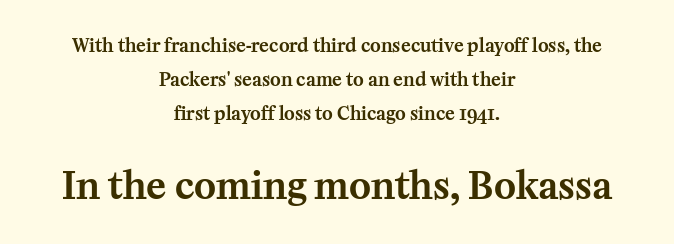
The image shows 37 px serif type, upright; set centered, line spacing 1.89x, normal letter spacing, not underlined; the second (bottom) block is 2.06x larger; medium stroke contrast and a medium x-height.
